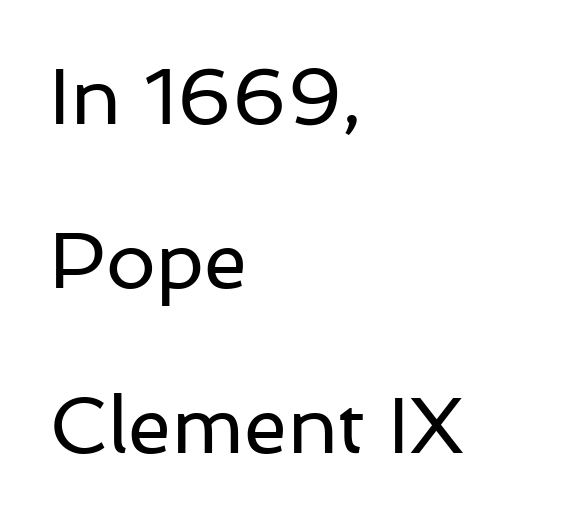
How are the letters spaced? Ordinarily, with no added tracking. Think of a printed novel: that variable character pitch is what you see here. Layout note: lines flush left. A bare baseline throughout the passage. Rows of type keep a wide berth in the vertical direction. The weight tops out at a normal text grade.
